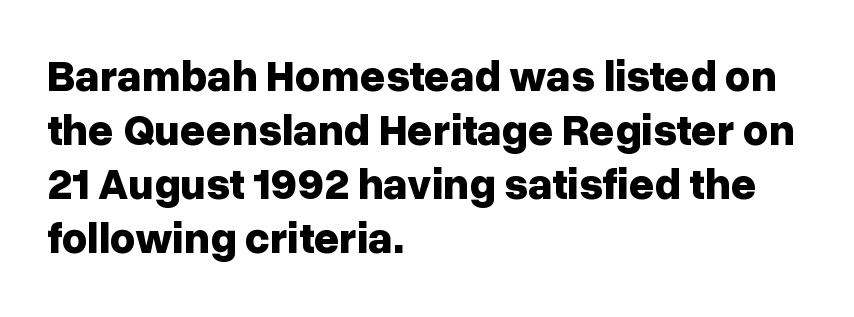
Standard letterfit; no display-style spreading of the glyphs. The typesetter chose a ragged-right arrangement here. Character widths vary here, with narrow letters taking less room than wide ones. Nope, no serifs anywhere on these letters. Strong, thick strokes mark this as bold type.
